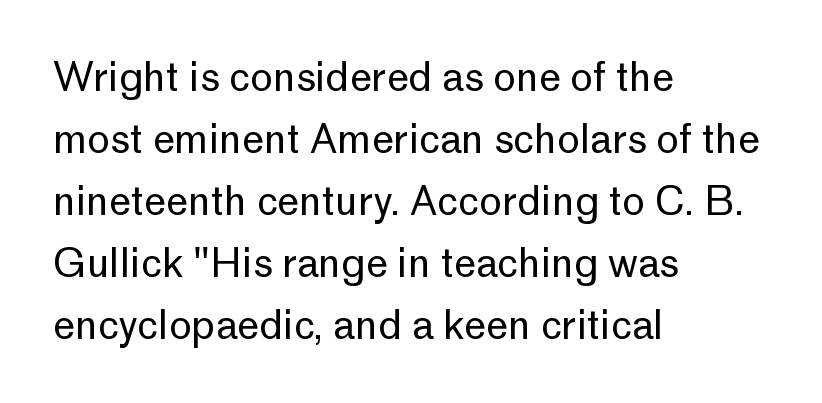
The face used here is a sans, in the tradition of grotesques and geometrics. If you measured baseline to baseline, you'd find a middling distance. Is the letter spacing exaggerated? No — it looks like the ordinary default. The font's upright variant was chosen for this text. Teacher's note: observe the even left margin — that is flush-left alignment. Weight: regular or lighter.
